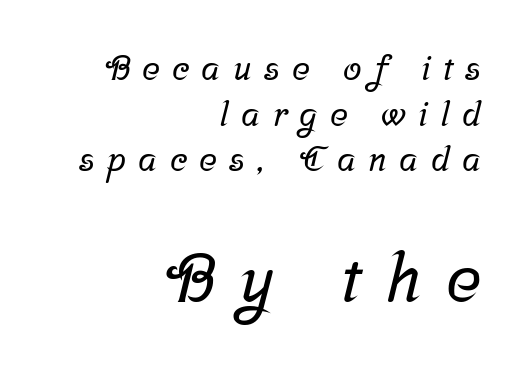
Q: Is the text underlined? A: No.
Q: How is the paragraph aligned? A: Right-aligned.
Q: Is the spacing between letters normal or unusually wide? A: Unusually wide.
Q: Is the spacing between lines tight, normal or loose? A: Normal.
Q: Which block of text is set in a larger size, the first (top) or the second (bottom)? A: The second (bottom) one.
Q: Width (condensed, normal, or wide)? A: Normal.
Q: Stroke contrast? A: Low.
Q: x-height? A: Medium.
Q: Monospaced? A: No.
